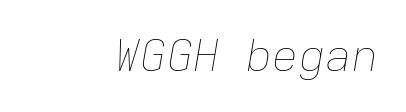
Q: Is the text bold? A: No.
Q: Is the text italic (slanted)? A: Yes, it leans right by about 9 degrees.
Q: Is the text underlined? A: No.
Q: Is the spacing between letters normal or unusually wide? A: Normal.
Q: Width (condensed, normal, or wide)? A: Normal.
Q: Stroke contrast? A: Low.
Q: x-height? A: Medium.
Q: Monospaced? A: Yes.
